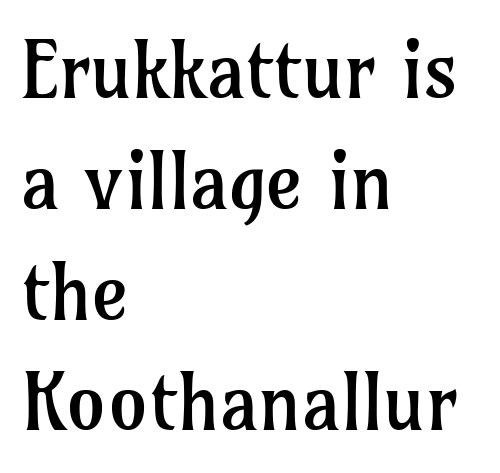
Q: Is the text bold? A: No.
Q: Is the text italic (slanted)? A: No, it is upright.
Q: Is the typeface a serif or a sans-serif typeface? A: Serif.
Q: Is the text underlined? A: No.
Q: How is the paragraph aligned? A: Left-aligned.
Q: Is the spacing between letters normal or unusually wide? A: Normal.
Q: Is the spacing between lines tight, normal or loose? A: Normal.
Q: Width (condensed, normal, or wide)? A: Normal.
Q: Stroke contrast? A: Low.
Q: x-height? A: Medium.
Q: Monospaced? A: No.
